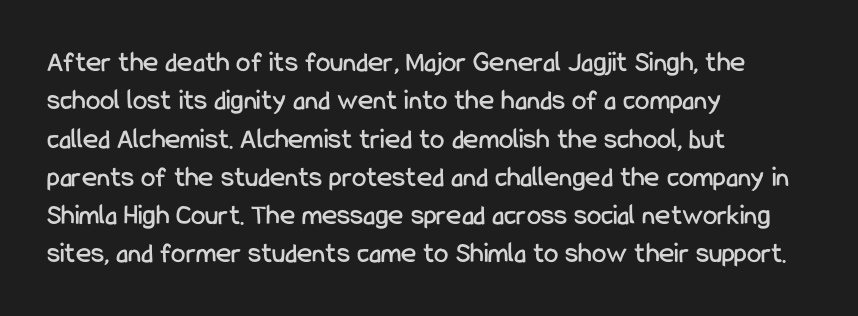
The image shows 29 px condensed sans-serif type, upright; set left-aligned, normal line spacing (1.32x), normal letter spacing, not underlined; low stroke contrast and a medium x-height.
